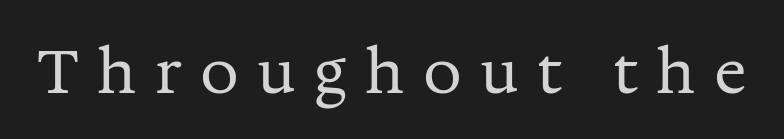
The characters are drawn with everyday or finer stroke widths. Observe the wide spacing: letters keep a clear distance from each other. Is this a fixed-width face? No — the glyphs have proportional, varying widths. Underlining? Definitely not there. Posture: straight, roman, zero tilt.
